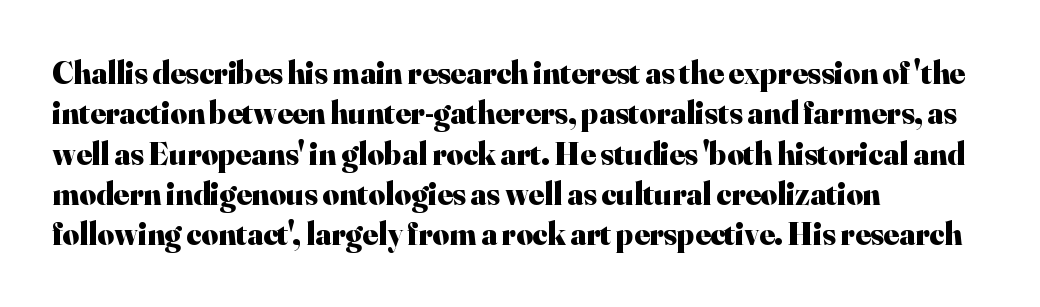
Q: Is the text bold? A: Yes.
Q: Is the text italic (slanted)? A: No, it is upright.
Q: Is the typeface a serif or a sans-serif typeface? A: Serif.
Q: Is the text underlined? A: No.
Q: How is the paragraph aligned? A: Left-aligned.
Q: Is the spacing between letters normal or unusually wide? A: Normal.
Q: Is the spacing between lines tight, normal or loose? A: Normal.
Q: Width (condensed, normal, or wide)? A: Normal.
Q: Stroke contrast? A: High.
Q: x-height? A: Small.
Q: Monospaced? A: No.
